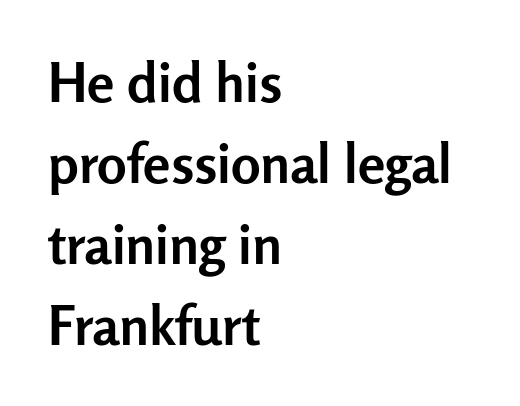
A typesetter would call this proportional, since set widths differ per character. The passage shown stacks its lines at a standard gap. The specimen reads as upright at a glance. Honestly, the letter spacing is just normal — you wouldn't notice it. The typesetter chose a ragged-right arrangement here. The passage shown is typeset with a sans-serif family.
